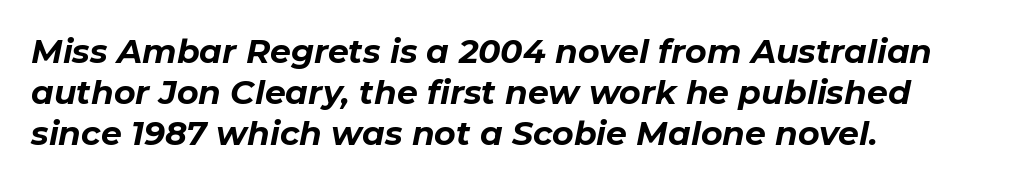
The letters advance in unequal steps, a hallmark of proportional type. You'd pick this weight for a headline — it's a proper bold. These lines sit exactly where default settings would place them. This rendering uses left alignment, leaving the right contour irregular. What stands out about the letter spacing? Nothing — it is the standard amount.
